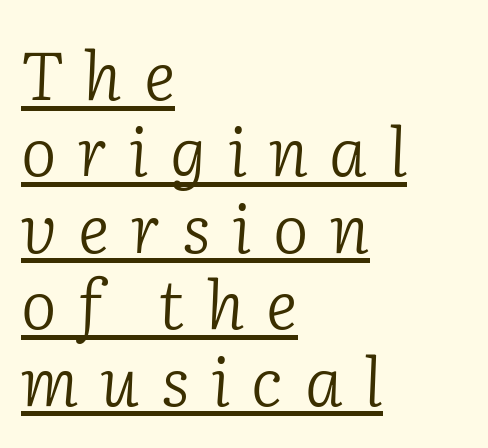
Character widths vary here, with narrow letters taking less room than wide ones. The characters are drawn with everyday or finer stroke widths. The sample's only ornament is a line tracing under the words. Rows of type sit shoulder to shoulder in the vertical direction.
